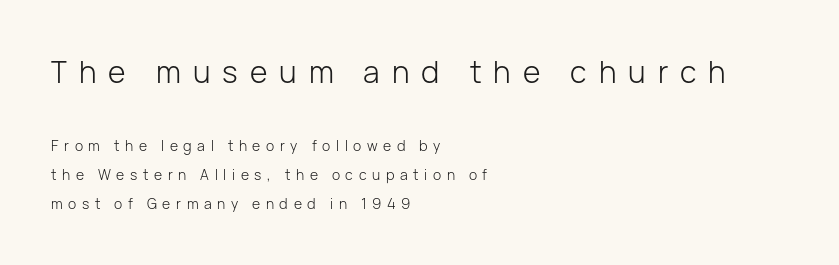
{"serif": "no", "italic": "no", "bold": "no", "weight": "light", "width": "normal", "stroke_contrast": "low", "x_height": "medium", "monospaced": "no", "underline": "no", "align": "left", "line_spacing": "loose", "line_spacing_ratio": 2.05, "letter_spacing": "wide", "letter_spacing_em": 0.4, "larger_block": "first", "size_ratio": 2.14, "glyph_px": 30}
